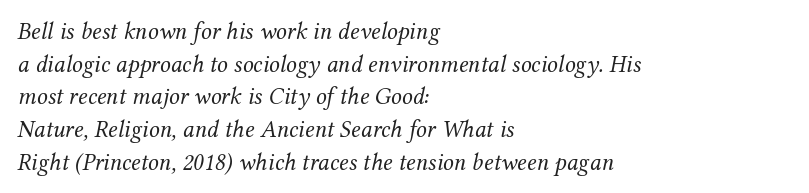
{"italic": "yes", "lean": "right", "slant_degrees": 12, "bold": "no", "underline": "no", "align": "left", "line_spacing": "normal", "line_spacing_ratio": 1.36, "letter_spacing": "normal", "letter_spacing_em": 0.0, "glyph_px": 24}
